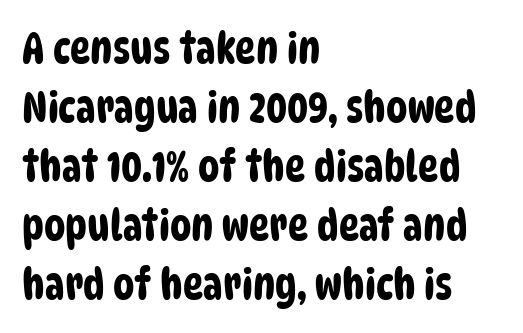
{"serif": "no", "width": "condensed", "stroke_contrast": "low", "x_height": "large", "monospaced": "no", "underline": "no", "align": "left", "line_spacing": "normal", "line_spacing_ratio": 1.37, "letter_spacing": "normal", "letter_spacing_em": 0.0, "glyph_px": 43}
